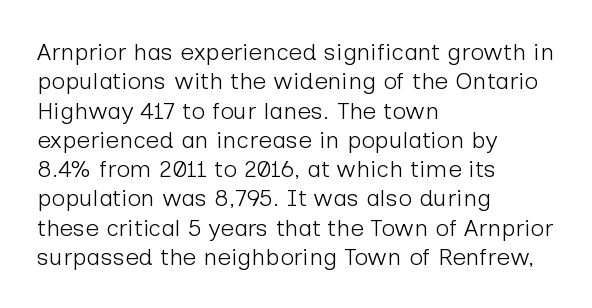
The image shows 24 px text type, upright; set left-aligned, line spacing 1.22x, normal letter spacing, not underlined.
